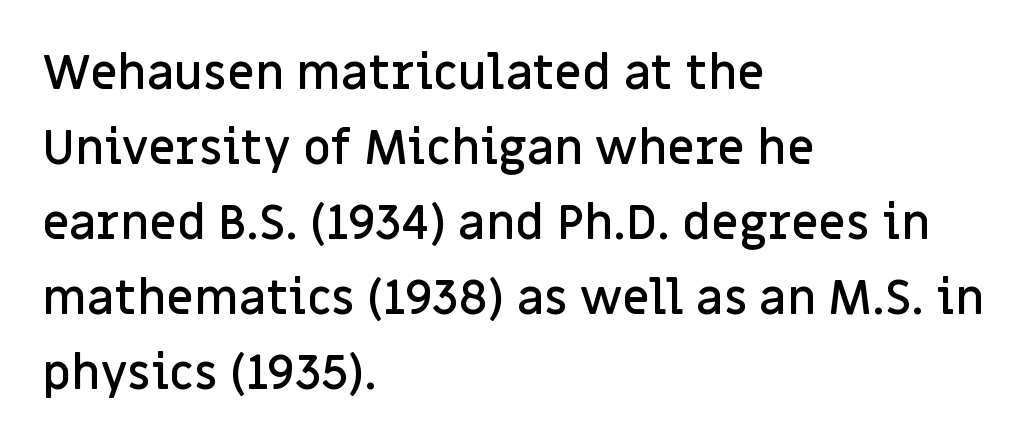
Q: Is the text bold? A: Semi-bold.
Q: Is the text italic (slanted)? A: No, it is upright.
Q: Is the typeface a serif or a sans-serif typeface? A: Sans-serif.
Q: Is the text underlined? A: No.
Q: How is the paragraph aligned? A: Left-aligned.
Q: Is the spacing between letters normal or unusually wide? A: Normal.
Q: Is the spacing between lines tight, normal or loose? A: Normal.
Q: Width (condensed, normal, or wide)? A: Normal.
Q: Stroke contrast? A: Low.
Q: x-height? A: Large.
Q: Monospaced? A: No.
